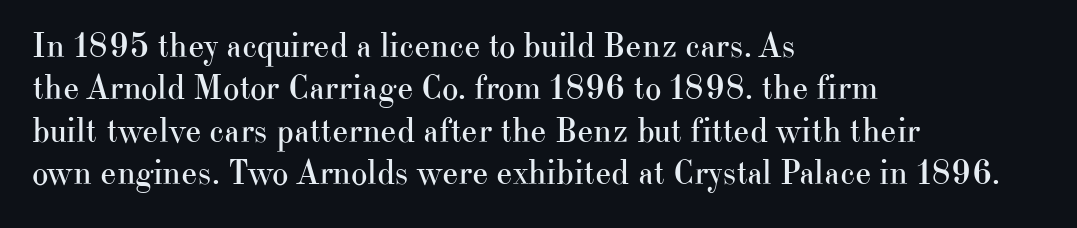
{"serif": "yes", "italic": "no", "bold": "no", "weight": "regular", "width": "normal", "stroke_contrast": "high", "x_height": "small", "monospaced": "no", "underline": "no", "align": "left", "line_spacing_ratio": 1.21, "letter_spacing": "normal", "letter_spacing_em": 0.0, "glyph_px": 35}
